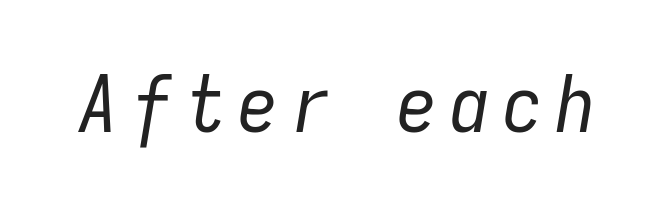
Q: Is the text bold? A: No.
Q: Is the text italic (slanted)? A: Yes, it leans right by about 9 degrees.
Q: Is the text underlined? A: No.
Q: Width (condensed, normal, or wide)? A: Condensed.
Q: Stroke contrast? A: Low.
Q: x-height? A: Medium.
Q: Monospaced? A: Yes.
